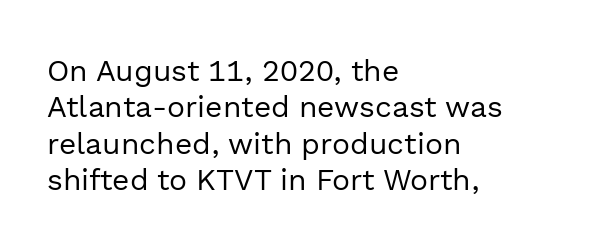
Q: Is the text bold? A: No.
Q: Is the text italic (slanted)? A: No, it is upright.
Q: Is the typeface a serif or a sans-serif typeface? A: Sans-serif.
Q: Is the text underlined? A: No.
Q: How is the paragraph aligned? A: Left-aligned.
Q: Is the spacing between letters normal or unusually wide? A: Normal.
Q: Width (condensed, normal, or wide)? A: Normal.
Q: x-height? A: Medium.
Q: Monospaced? A: No.
